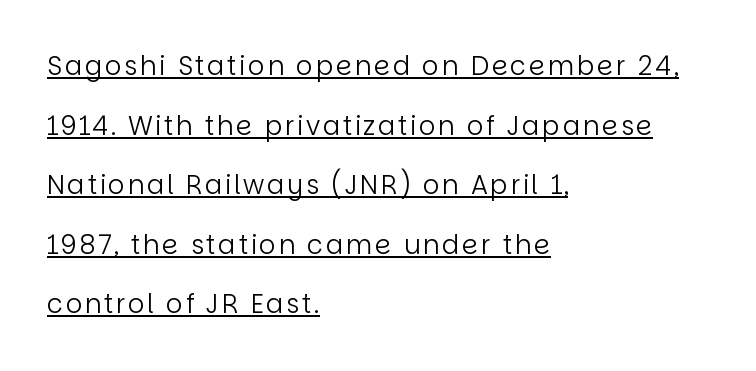
Q: Is the text bold? A: No.
Q: Is the text italic (slanted)? A: No, it is upright.
Q: Is the text underlined? A: Yes.
Q: How is the paragraph aligned? A: Left-aligned.
Q: Is the spacing between lines tight, normal or loose? A: Loose.
